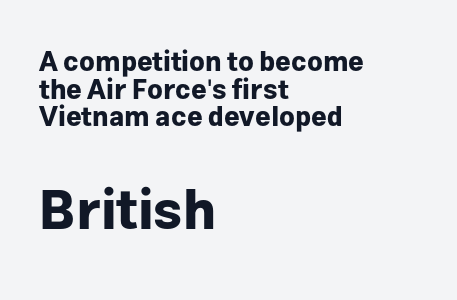
Q: Is the text bold? A: Yes.
Q: Is the text italic (slanted)? A: No, it is upright.
Q: Is the typeface a serif or a sans-serif typeface? A: Sans-serif.
Q: Is the text underlined? A: No.
Q: How is the paragraph aligned? A: Left-aligned.
Q: Is the spacing between letters normal or unusually wide? A: Normal.
Q: Is the spacing between lines tight, normal or loose? A: Tight.
Q: Which block of text is set in a larger size, the first (top) or the second (bottom)? A: The second (bottom) one.
Q: Width (condensed, normal, or wide)? A: Normal.
Q: Stroke contrast? A: Low.
Q: x-height? A: Medium.
Q: Monospaced? A: No.
